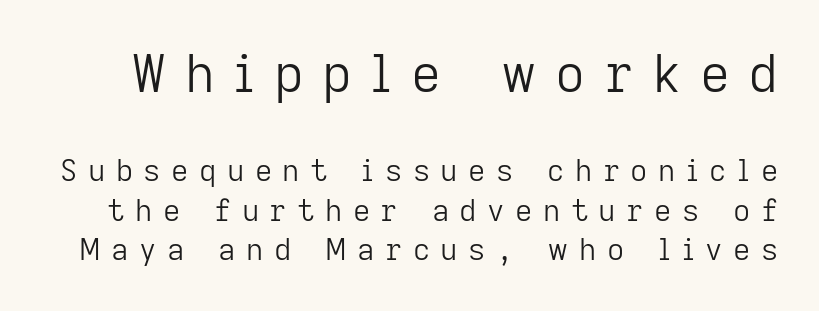
It's the straight-up-and-down kind of type. The rendering shrinks the type as you move from the upper chunk to the lower. Spacing between characters has been opened up far beyond the box default. Compared with a typical body face, this is equally light or lighter still. You can tell from the bare stems that sans-serif type was used. Note the varied advance widths — an 'i' is clearly narrower than an 'm'.
